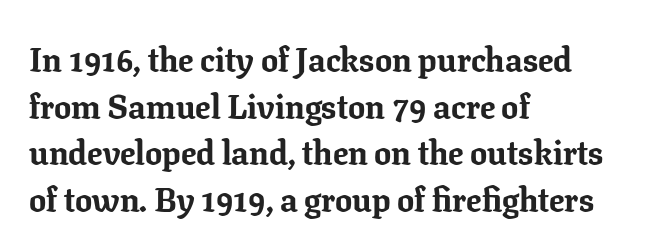
{"serif": "yes", "italic": "no", "bold": "yes", "weight": "bold", "width": "normal", "stroke_contrast": "low", "x_height": "medium", "monospaced": "no", "underline": "no", "align": "left", "line_spacing": "normal", "line_spacing_ratio": 1.37, "letter_spacing": "normal", "letter_spacing_em": 0.0, "glyph_px": 34}
